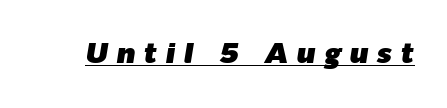
The image shows 29 px text type, italic (leaning right); set unusually wide letter spacing (+0.3 em), underlined; low stroke contrast and a medium x-height.
